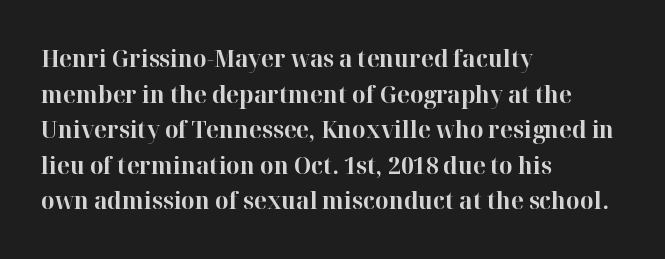
{"italic": "no", "bold": "yes", "underline": "no", "align": "left", "line_spacing": "normal", "line_spacing_ratio": 1.48, "letter_spacing": "normal", "letter_spacing_em": 0.0, "glyph_px": 24}
